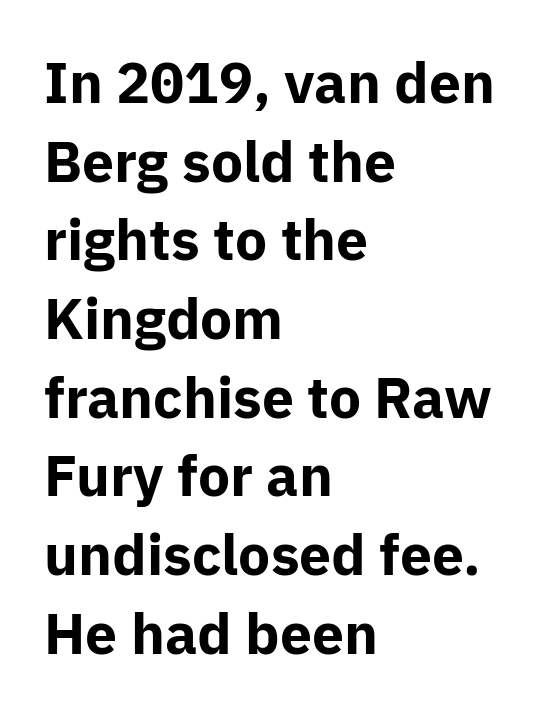
{"serif": "no", "italic": "no", "bold": "yes", "weight": "bold", "width": "normal", "stroke_contrast": "low", "x_height": "medium", "monospaced": "no", "underline": "no", "align": "left", "line_spacing": "normal", "line_spacing_ratio": 1.38, "letter_spacing": "normal", "letter_spacing_em": 0.0, "glyph_px": 57}
